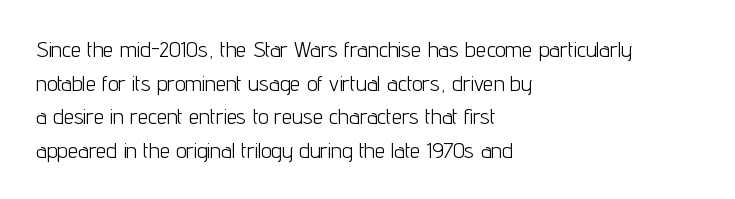
The font's upright variant was chosen for this text. Does the leading feel generous? No, just average. Letters rest on an invisible, unmarked baseline. Heft: none added — not bold. Typeset ragged right — the left edge is the straight one.
